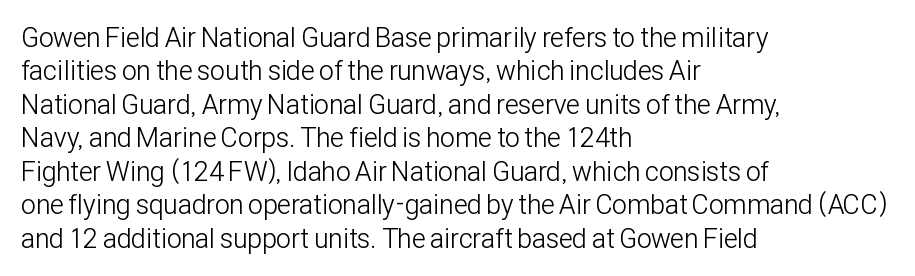
No letter is thick-stroked: the sample isn't bold. This rendering leaves character spacing at its baseline value. A bare baseline throughout the passage. Line beginnings align vertically; line endings do not. This sample uses an upright cut, with every glyph sitting square on the baseline.
